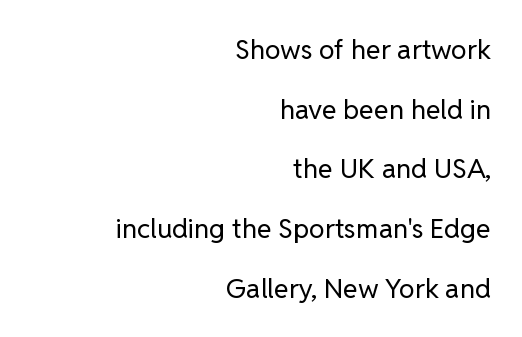
The image shows 27 px text type, upright; set right-aligned, loose line spacing (2.21x), normal letter spacing, not underlined.
